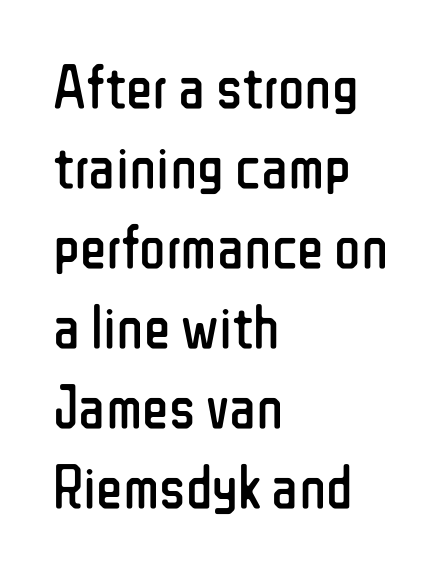
{"serif": "no", "italic": "no", "bold": "no", "weight": "regular", "width": "condensed", "stroke_contrast": "low", "x_height": "medium", "monospaced": "no", "underline": "no", "align": "left", "line_spacing": "normal", "line_spacing_ratio": 1.29, "letter_spacing": "normal", "letter_spacing_em": 0.0, "glyph_px": 62}
